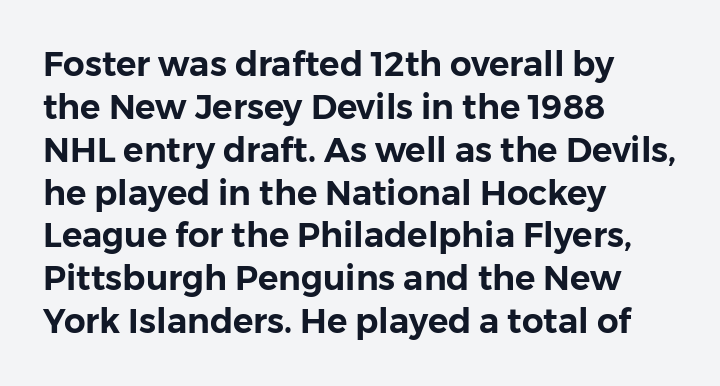
The image shows 34 px sans-serif type, upright; set left-aligned, normal line spacing (1.26x), normal letter spacing, not underlined; low stroke contrast and a medium x-height.
